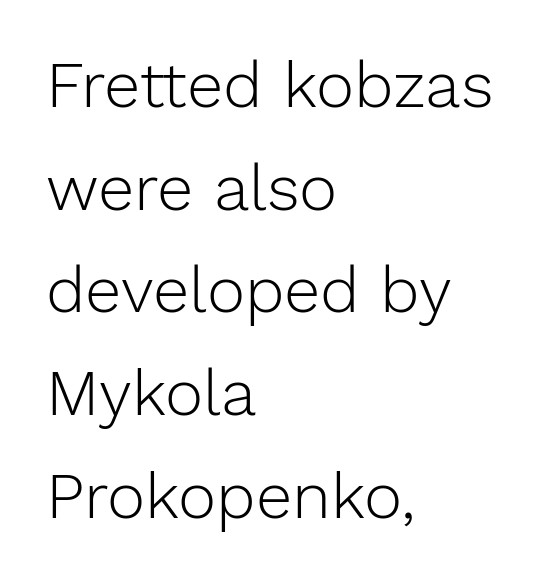
The image shows 65 px light sans-serif type, upright; set left-aligned, normal line spacing (1.58x), normal letter spacing, not underlined; low stroke contrast and a medium x-height.
